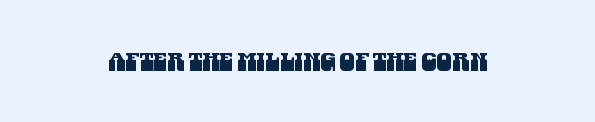
Descenders hang freely into open space. How are the letters spaced? Ordinarily, with no added tracking. Leftover space on each line is divided equally before and after the words.
